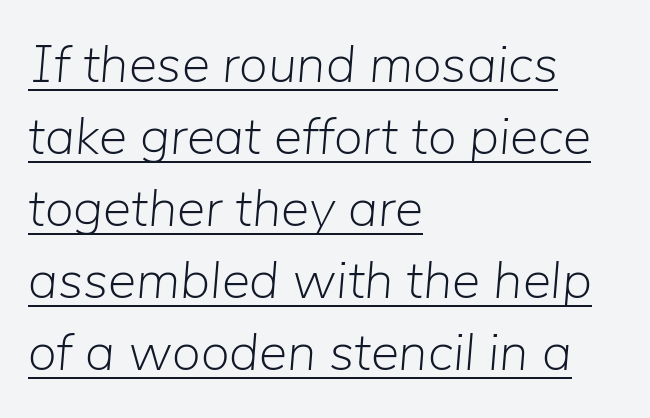
Q: Is the text bold? A: No.
Q: Is the text italic (slanted)? A: Yes, it leans right by about 5 degrees.
Q: Is the text underlined? A: Yes.
Q: How is the paragraph aligned? A: Left-aligned.
Q: Is the spacing between letters normal or unusually wide? A: Normal.
Q: Is the spacing between lines tight, normal or loose? A: Normal.
Q: Width (condensed, normal, or wide)? A: Normal.
Q: Stroke contrast? A: Low.
Q: x-height? A: Medium.
Q: Monospaced? A: No.
